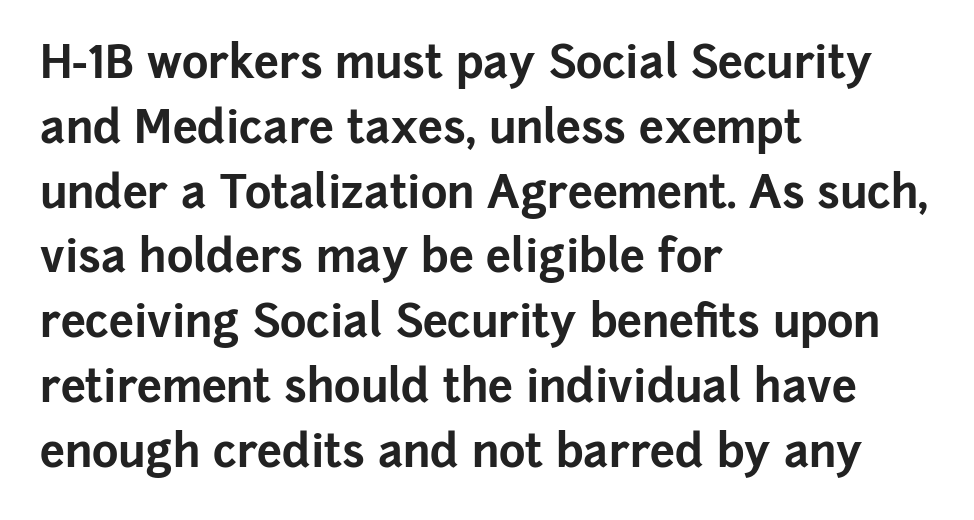
Type style note: lacks serifs. How heavy is the stroke? Heavy — this is a bold. Quick note: interline space is typical. The face used here is proportionally spaced, like ordinary book or web type. The strip under each line holds only bare page.
